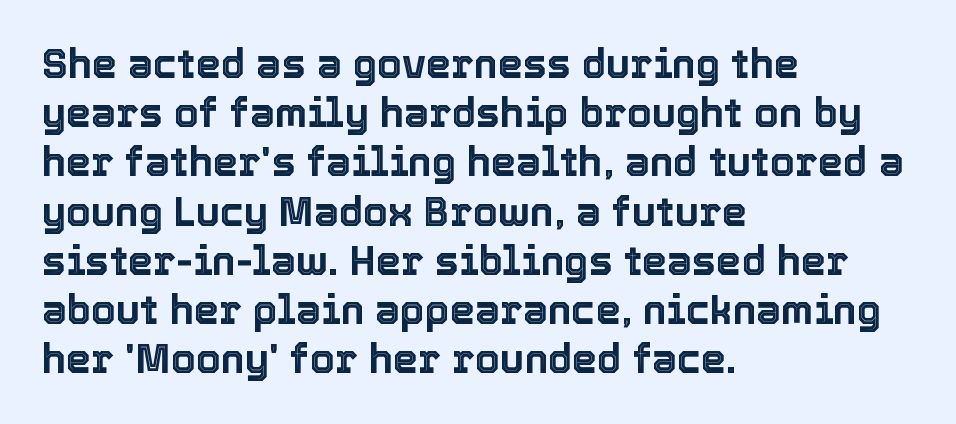
{"italic": "no", "width": "normal", "x_height": "medium", "monospaced": "no", "underline": "no", "align": "left", "line_spacing_ratio": 1.23, "letter_spacing": "normal", "letter_spacing_em": 0.0, "glyph_px": 40}
